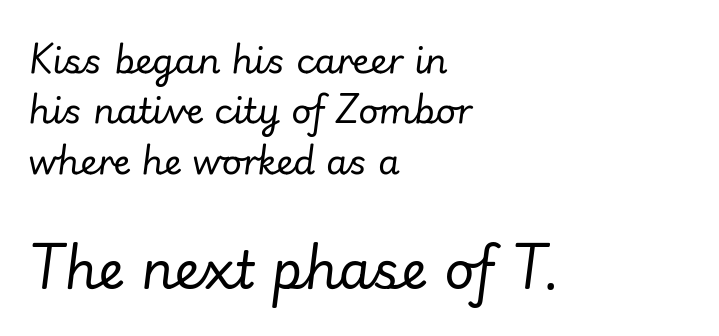
Q: Is the text bold? A: No.
Q: Is the text italic (slanted)? A: Yes, it leans right by about 7 degrees.
Q: Is the text underlined? A: No.
Q: How is the paragraph aligned? A: Left-aligned.
Q: Is the spacing between letters normal or unusually wide? A: Normal.
Q: Is the spacing between lines tight, normal or loose? A: Normal.
Q: Which block of text is set in a larger size, the first (top) or the second (bottom)? A: The second (bottom) one.
Q: Width (condensed, normal, or wide)? A: Normal.
Q: Stroke contrast? A: Low.
Q: x-height? A: Small.
Q: Monospaced? A: No.
